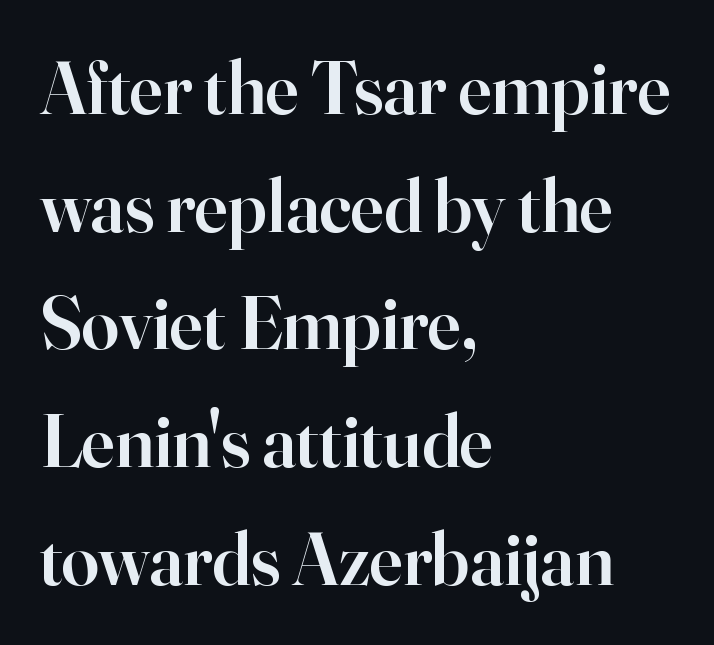
Bare-footed words on every line. Classification — serif. Rendered with straight, roman letterforms. Typographic density is moderately raised because the face is semibold. Students, observe: this is what conventionally led text looks like. The paragraph has a hard left edge and a soft right edge.
